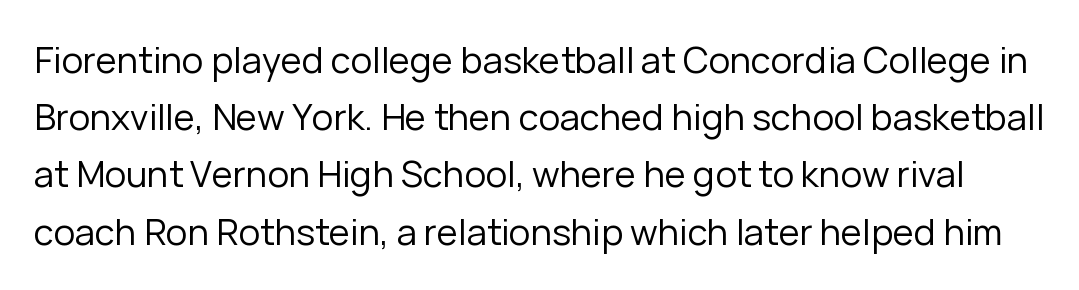
Q: Is the text bold? A: No.
Q: Is the text italic (slanted)? A: No, it is upright.
Q: Is the typeface a serif or a sans-serif typeface? A: Sans-serif.
Q: Is the text underlined? A: No.
Q: Is the spacing between letters normal or unusually wide? A: Normal.
Q: Is the spacing between lines tight, normal or loose? A: Normal.
Q: Width (condensed, normal, or wide)? A: Normal.
Q: Stroke contrast? A: Low.
Q: x-height? A: Medium.
Q: Monospaced? A: No.
